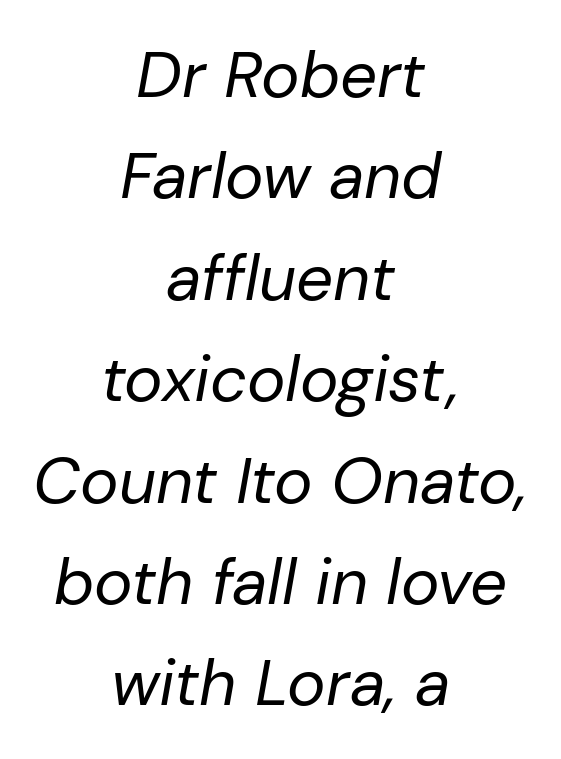
{"italic": "yes", "lean": "right", "slant_degrees": 10, "bold": "no", "weight": "regular", "width": "normal", "stroke_contrast": "low", "x_height": "medium", "monospaced": "no", "underline": "no", "align": "center", "line_spacing": "normal", "line_spacing_ratio": 1.56, "letter_spacing": "normal", "letter_spacing_em": 0.0, "glyph_px": 65}
